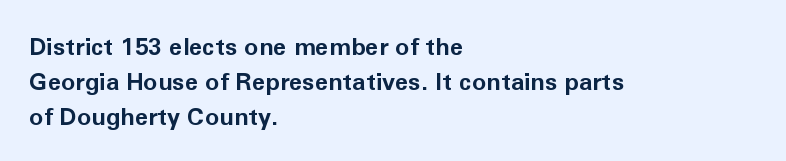
Nope, not italic — everything's standing straight. The passage shown has conventional tracking throughout. Bold? Absolutely — the strokes are thick and heavy. If you drew a ruler down the left edge, every line would touch it. The gap between lines stays unmarked. Horizontal bands of white between lines are of average thickness.
